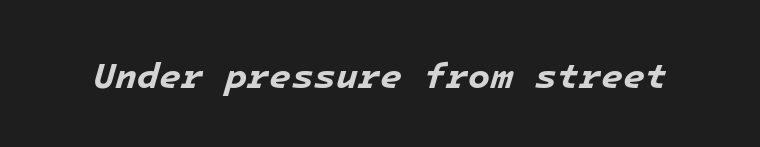
{"italic": "yes", "lean": "right", "slant_degrees": 16, "bold": "yes", "weight": "bold", "width": "normal", "stroke_contrast": "low", "x_height": "medium", "monospaced": "yes", "underline": "no", "letter_spacing": "normal", "letter_spacing_em": 0.0, "glyph_px": 36}
